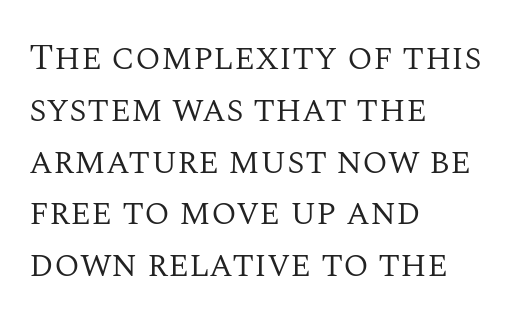
{"serif": "yes", "italic": "no", "bold": "no", "weight": "regular", "width": "normal", "stroke_contrast": "medium", "x_height": "large", "monospaced": "no", "underline": "no", "align": "left", "line_spacing": "normal", "line_spacing_ratio": 1.4, "letter_spacing": "normal", "letter_spacing_em": 0.0, "glyph_px": 37}
